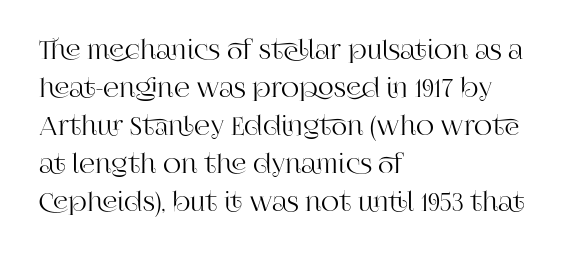
Q: Is the text italic (slanted)? A: No, it is upright.
Q: Is the text underlined? A: No.
Q: How is the paragraph aligned? A: Left-aligned.
Q: Is the spacing between letters normal or unusually wide? A: Normal.
Q: Is the spacing between lines tight, normal or loose? A: Normal.
